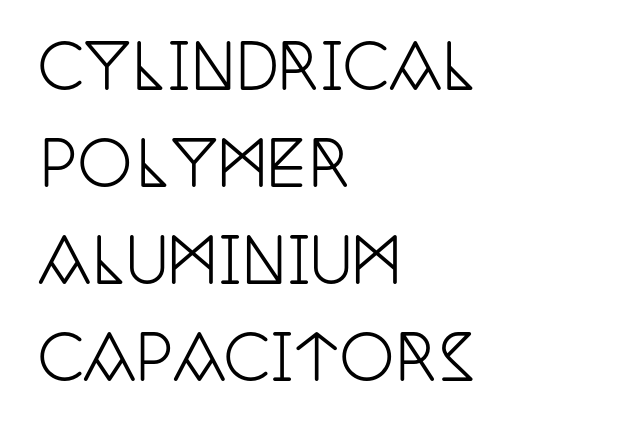
Q: Is the text italic (slanted)? A: No, it is upright.
Q: Is the typeface a serif or a sans-serif typeface? A: Serif.
Q: Is the text underlined? A: No.
Q: How is the paragraph aligned? A: Left-aligned.
Q: Is the spacing between letters normal or unusually wide? A: Normal.
Q: Is the spacing between lines tight, normal or loose? A: Normal.
Q: Width (condensed, normal, or wide)? A: Condensed.
Q: Stroke contrast? A: Low.
Q: x-height? A: Large.
Q: Monospaced? A: No.
